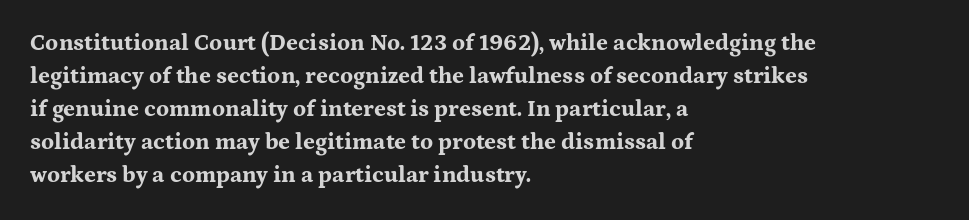
The image shows 23 px bold type, upright; set left-aligned, normal line spacing (1.44x), normal letter spacing, not underlined.
